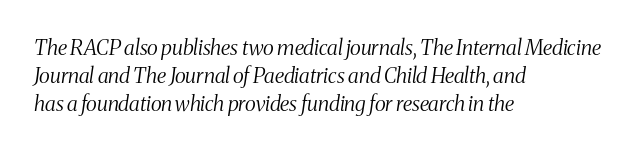
The image shows 21 px text type, italic (leaning right); set left-aligned, normal line spacing (1.34x), normal letter spacing, not underlined.
